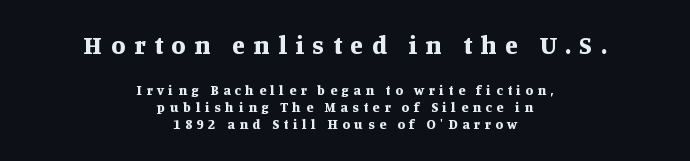
The image shows 26 px bold type, upright; set centered, line spacing 1.22x, unusually wide letter spacing (+0.33 em), not underlined; the first (top) block is 1.86x larger.
